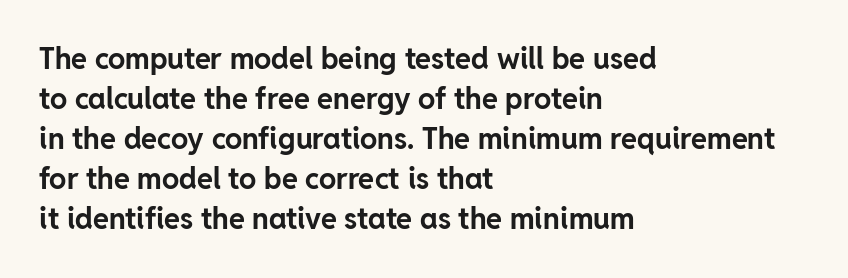
Q: Is the text bold? A: Yes.
Q: Is the text italic (slanted)? A: No, it is upright.
Q: Is the typeface a serif or a sans-serif typeface? A: Sans-serif.
Q: Is the text underlined? A: No.
Q: How is the paragraph aligned? A: Left-aligned.
Q: Is the spacing between letters normal or unusually wide? A: Normal.
Q: Is the spacing between lines tight, normal or loose? A: Normal.
Q: Width (condensed, normal, or wide)? A: Normal.
Q: Stroke contrast? A: Low.
Q: x-height? A: Medium.
Q: Monospaced? A: No.
